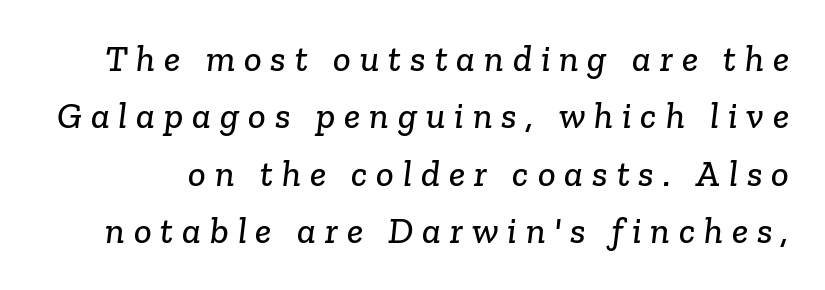
{"serif": "yes", "width": "normal", "stroke_contrast": "low", "x_height": "medium", "monospaced": "no", "underline": "no", "line_spacing": "normal", "line_spacing_ratio": 1.55, "letter_spacing": "wide", "letter_spacing_em": 0.24, "glyph_px": 37}
